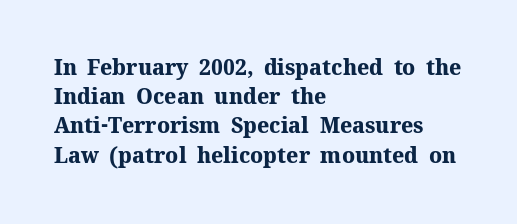
When letters stand straight like this, we call the style roman or upright. Line starts are locked; line ends wander. Quick note: underline off. Words appear dense and cohesive because spacing is normal. A normal amount of white space separates one row of letters from the next.
